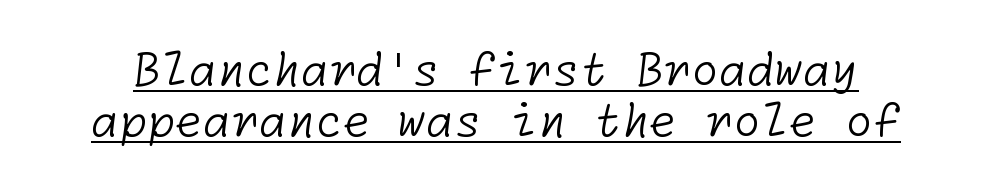
{"serif": "no", "bold": "no", "weight": "light", "width": "normal", "stroke_contrast": "low", "x_height": "medium", "underline": "yes", "line_spacing": "tight", "line_spacing_ratio": 1.13, "letter_spacing": "normal", "letter_spacing_em": 0.0, "glyph_px": 45}
